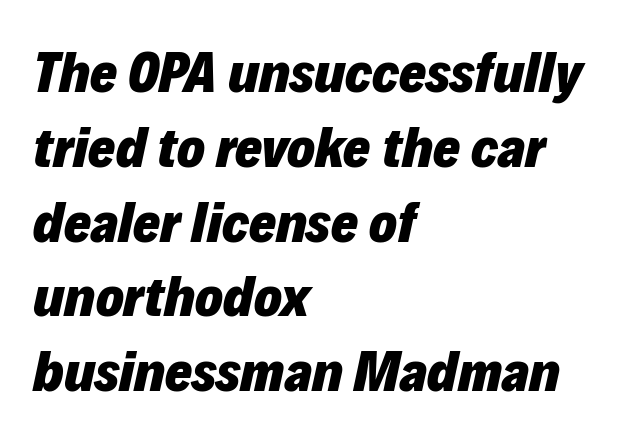
{"italic": "yes", "lean": "right", "slant_degrees": 12, "bold": "yes", "weight": "heavy", "width": "normal", "stroke_contrast": "low", "x_height": "medium", "monospaced": "no", "underline": "no", "align": "left", "line_spacing": "normal", "line_spacing_ratio": 1.29, "letter_spacing": "normal", "letter_spacing_em": 0.0, "glyph_px": 58}
